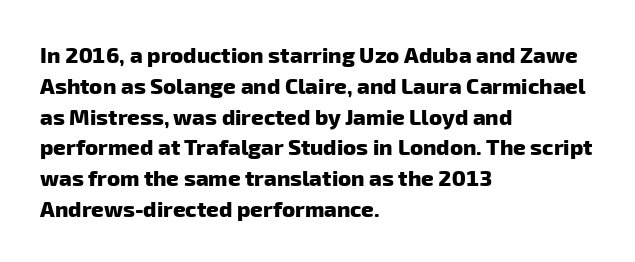
Q: Is the text bold? A: Yes.
Q: Is the text underlined? A: No.
Q: How is the paragraph aligned? A: Left-aligned.
Q: Is the spacing between letters normal or unusually wide? A: Normal.
Q: Is the spacing between lines tight, normal or loose? A: Normal.
